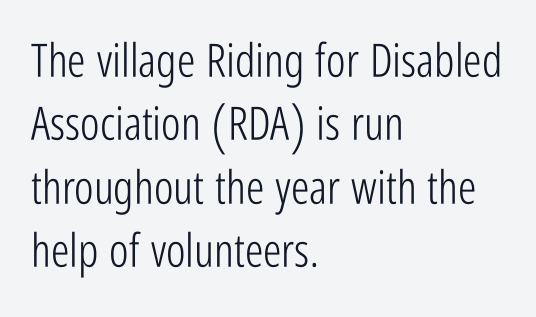
The image shows 46 px light, condensed sans-serif type, upright; set left-aligned, normal line spacing (1.38x), normal letter spacing, not underlined; low stroke contrast and a medium x-height.
